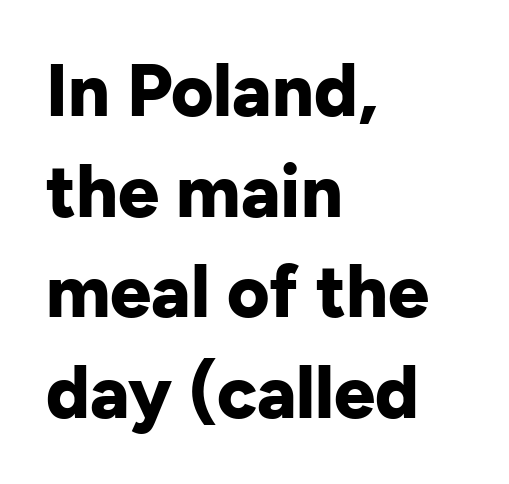
Between one letter and the next there's only the usual sliver of space. Tall strokes in this sample are plumb rather than angled. The characters display no serif detailing; their extremities are plain. Look at the stroke-to-counter ratio: heavy, a bold. Has an underline been added? It has not. Successive baselines arrive at the customary interval.
